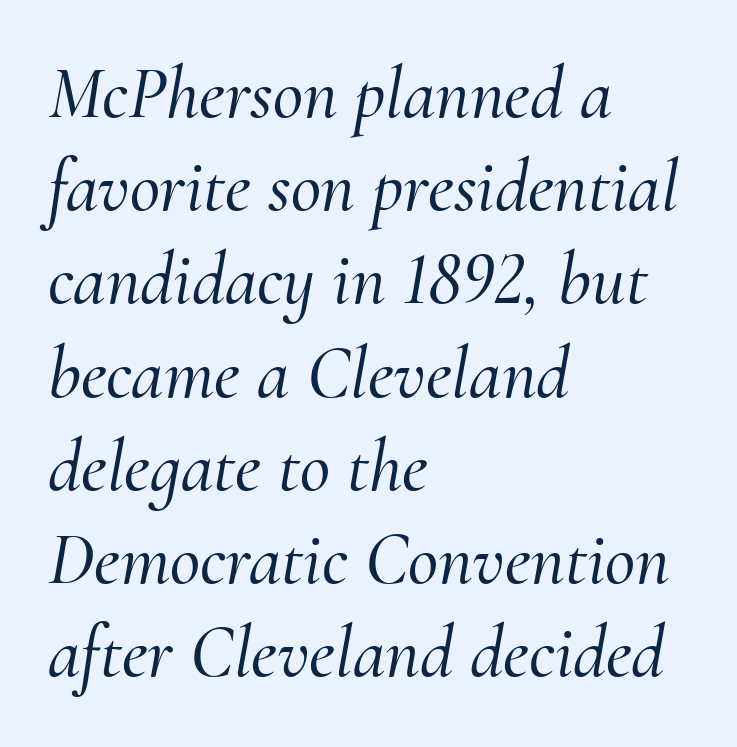
{"serif": "yes", "italic": "yes", "lean": "right", "slant_degrees": 10, "width": "normal", "stroke_contrast": "medium", "x_height": "small", "monospaced": "no", "underline": "no", "align": "left", "line_spacing": "normal", "line_spacing_ratio": 1.26, "letter_spacing": "normal", "letter_spacing_em": 0.0, "glyph_px": 74}
